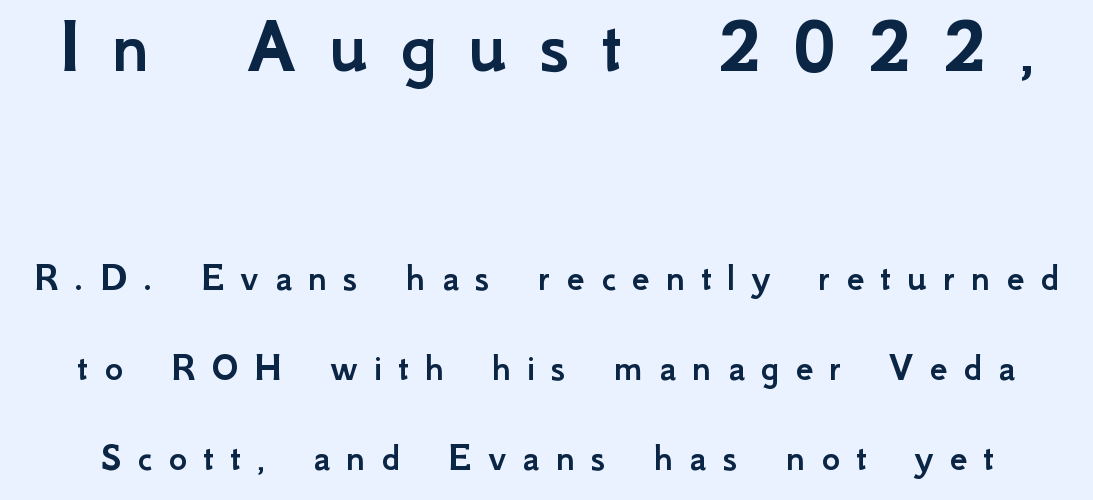
The space beneath each line is pristine and unruled. Size contrast runs from large at the top to small at the bottom. The letterforms stand isolated, each surrounded by extra space. Quick note: interline space is abundant. Letterform terminals end flat and unadorned throughout the passage.
